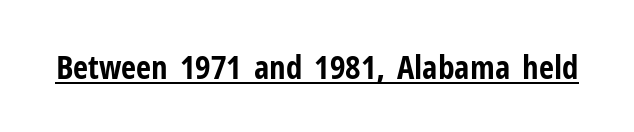
{"serif": "no", "italic": "no", "bold": "yes", "weight": "bold", "width": "condensed", "stroke_contrast": "low", "x_height": "medium", "monospaced": "no", "underline": "yes", "letter_spacing": "normal", "letter_spacing_em": 0.0, "glyph_px": 33}
